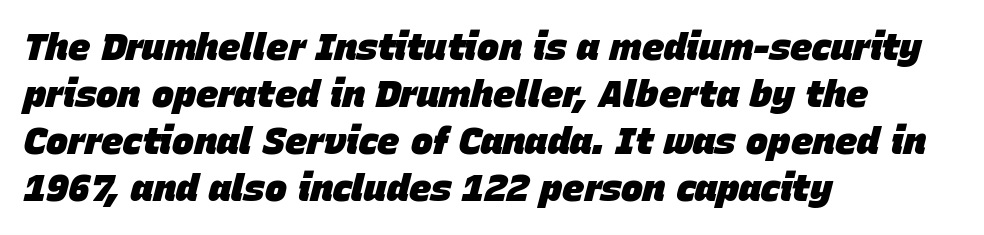
Each letter keeps its own natural width here, so spacing adapts to shape. The lines in this sample share a left origin and differ only in where they stop. Is the type slanted? Yes — the strokes lean at a clear angle. Thick stems and heavy bowls — unmistakably bold.
